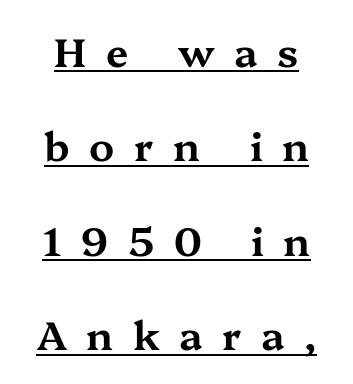
Italic? Not at all — the glyphs are vertical. This sample has the flowing, uneven cadence of proportional lettering. Caption: lettering with a line underneath. Quick note: interline space is abundant. Look at the tracking — it's clearly loosened, letters drifting apart. Does the type have serifs? Yes, each stem ends in a small foot.
